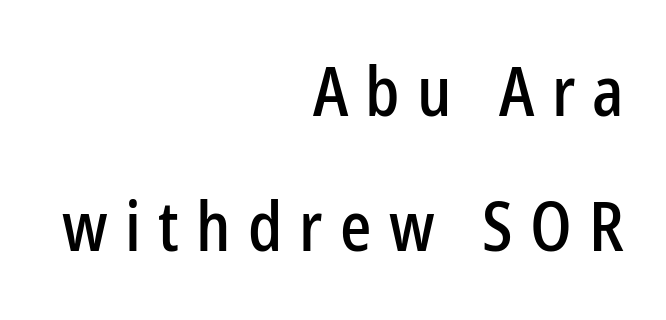
The image shows 69 px condensed sans-serif type, upright; set right-aligned, loose line spacing (1.95x), unusually wide letter spacing (+0.25 em), not underlined; low stroke contrast and a medium x-height.
